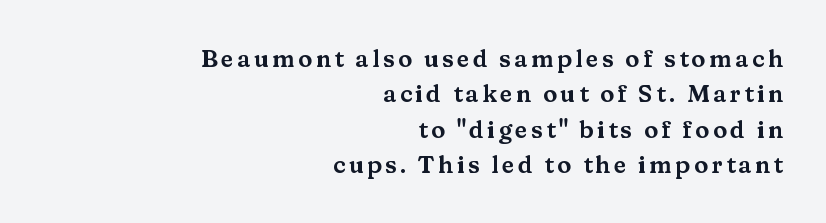
The paragraph shown leans on its right margin. Ordinary non-slanted type is in use. Interline gaps are of average width in this sample. No word sits above an underline.
